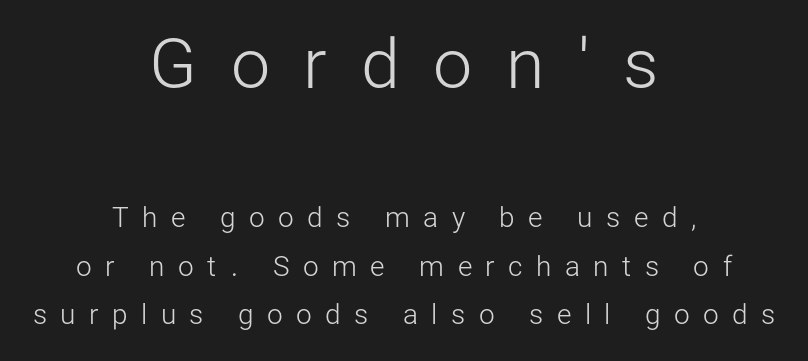
The image shows 70 px light sans-serif type, upright; set centered, line spacing 1.74x, unusually wide letter spacing (+0.48 em), not underlined; the first (top) block is 2.5x larger; low stroke contrast and a medium x-height.
